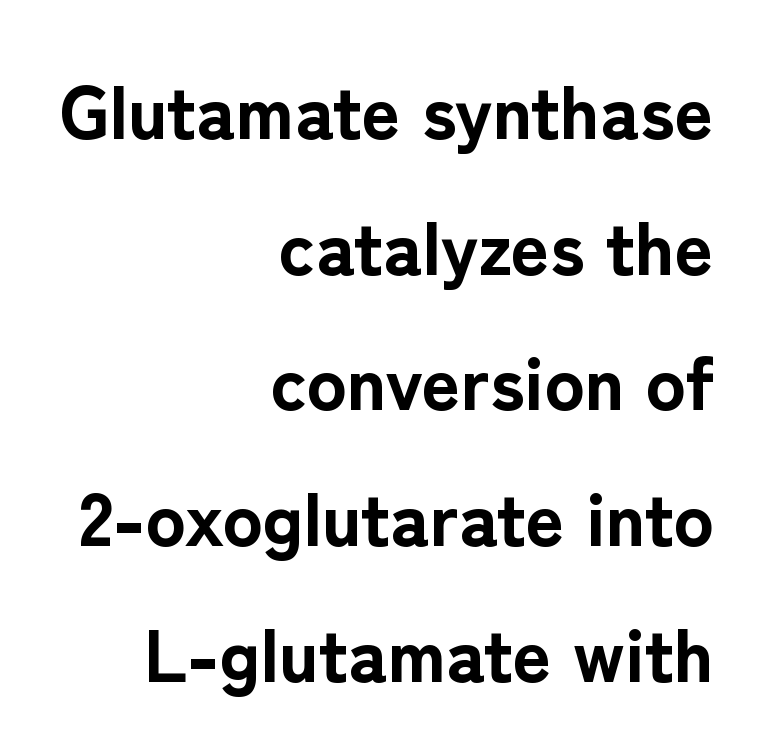
Q: Is the text bold? A: Yes.
Q: Is the text italic (slanted)? A: No, it is upright.
Q: Is the typeface a serif or a sans-serif typeface? A: Sans-serif.
Q: Is the text underlined? A: No.
Q: How is the paragraph aligned? A: Right-aligned.
Q: Is the spacing between letters normal or unusually wide? A: Normal.
Q: Width (condensed, normal, or wide)? A: Normal.
Q: Stroke contrast? A: Low.
Q: x-height? A: Medium.
Q: Monospaced? A: No.
